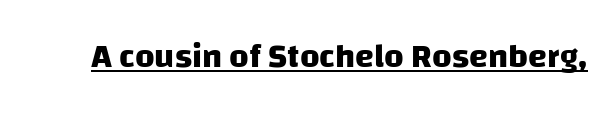
Q: Is the text bold? A: Yes.
Q: Is the typeface a serif or a sans-serif typeface? A: Sans-serif.
Q: Is the text underlined? A: Yes.
Q: Is the spacing between letters normal or unusually wide? A: Normal.
Q: Width (condensed, normal, or wide)? A: Normal.
Q: Stroke contrast? A: Low.
Q: x-height? A: Large.
Q: Monospaced? A: No.
